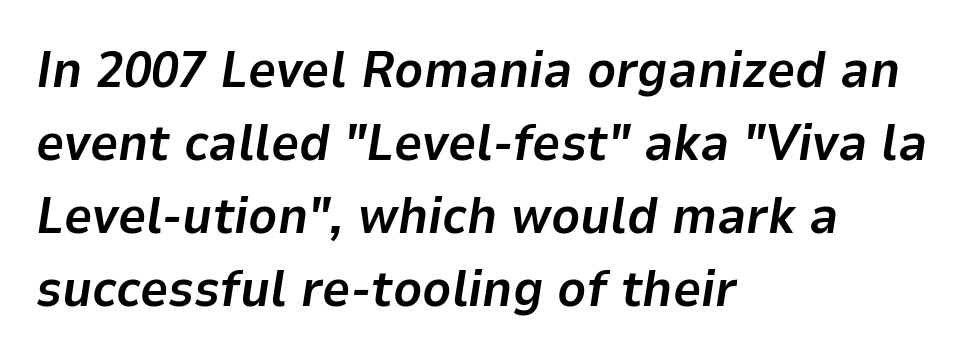
{"italic": "yes", "lean": "right", "slant_degrees": 9, "bold": "yes", "weight": "bold", "width": "normal", "stroke_contrast": "low", "x_height": "medium", "monospaced": "no", "underline": "no", "align": "left", "line_spacing": "normal", "line_spacing_ratio": 1.46, "letter_spacing": "normal", "letter_spacing_em": 0.0, "glyph_px": 50}
